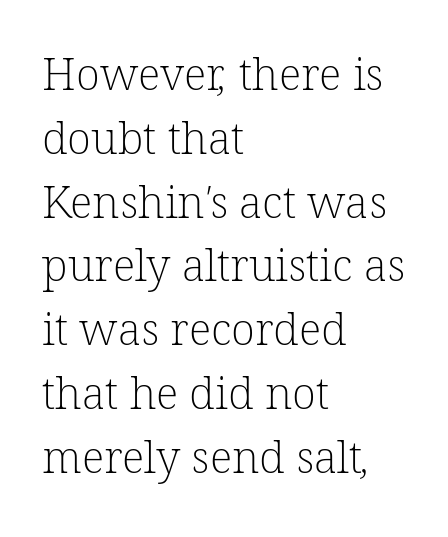
{"serif": "yes", "bold": "no", "weight": "light", "width": "normal", "stroke_contrast": "low", "x_height": "medium", "monospaced": "no", "underline": "no", "align": "left", "line_spacing": "normal", "line_spacing_ratio": 1.45, "letter_spacing": "normal", "letter_spacing_em": 0.0, "glyph_px": 44}
